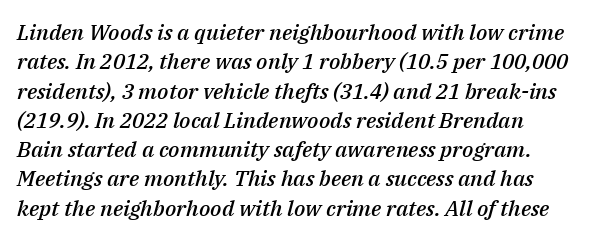
The image shows 22 px text type, italic (leaning right); set normal line spacing (1.33x), normal letter spacing, not underlined.
